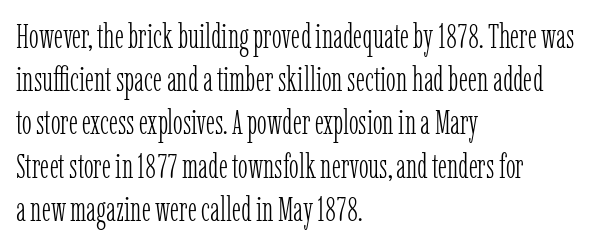
The rendering uses a moderate line-height, typical for paragraphs. The type is set solid horizontally, with unmodified tracking. The specimen reads as upright at a glance. The face used here is proportionally spaced, like ordinary book or web type. No word sits above an underline. The rag falls on the right side of this text block.
